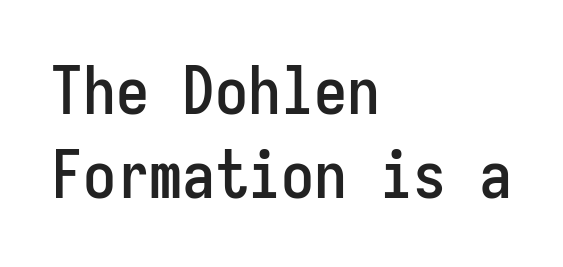
This is the regular roman posture of the typeface. One-word summary of the alignment: left. Just letters on the line, the space beneath them empty. The rendering shows plain stroke endings on the letterforms — a sans-serif design.
